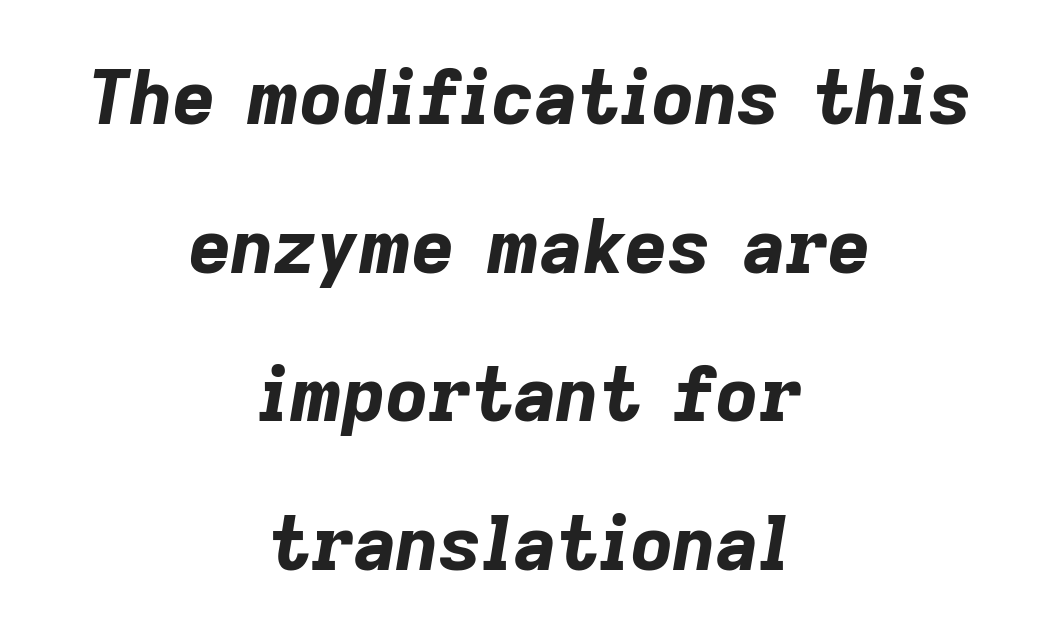
The image shows 74 px bold type, italic (leaning right); set centered, loose line spacing (2.01x), normal letter spacing, not underlined; low stroke contrast and a medium x-height.
